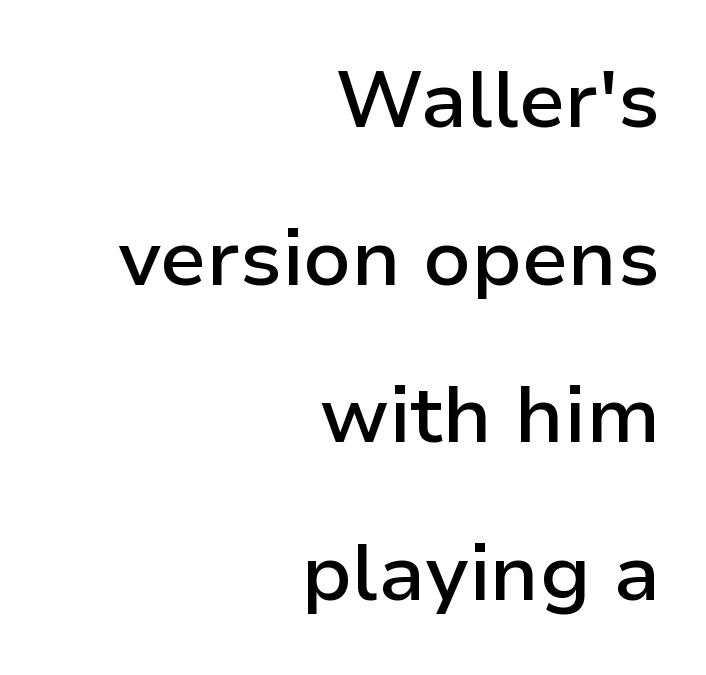
Nobody drew a line under any word here. Glyph-to-glyph distance matches everyday printed text. Character widths vary here, with narrow letters taking less room than wide ones. Style check: upright. The sample has been set in demibold, a notch under bold.
